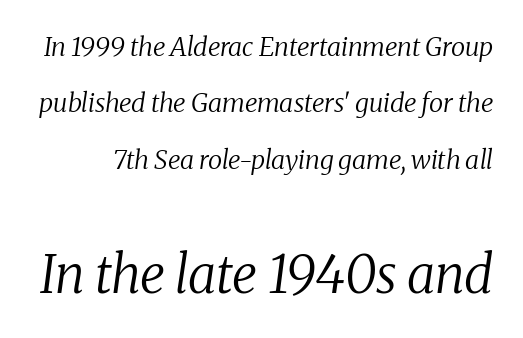
You could not count columns in this text — the font is proportionally spaced. The passage shown leans; its letterforms are oblique. Unlike a clean sans, this face finishes its strokes with serifs. Plain, unruled lines of type. Honestly, the rows look like they've been pulled way apart.
